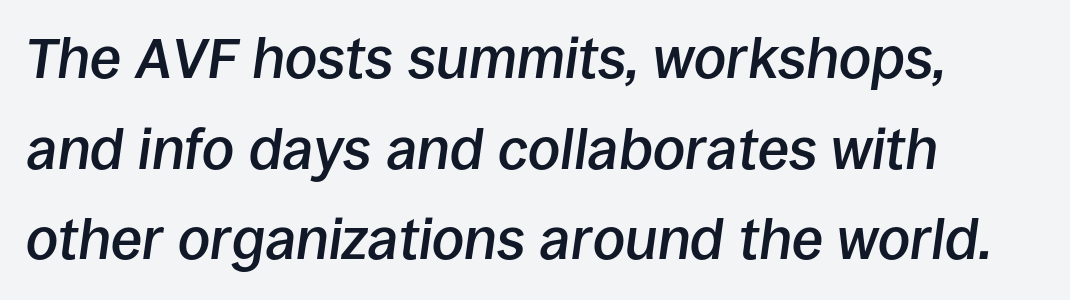
The image shows 57 px semibold type, italic (leaning right); set left-aligned, normal line spacing (1.59x), normal letter spacing, not underlined; low stroke contrast and a large x-height.
